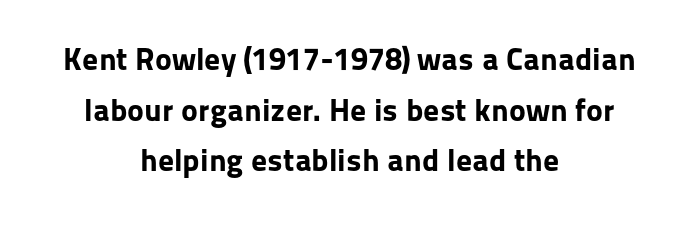
{"serif": "no", "italic": "no", "bold": "yes", "weight": "bold", "width": "normal", "stroke_contrast": "low", "x_height": "medium", "monospaced": "no", "underline": "no", "align": "center", "line_spacing": "normal", "line_spacing_ratio": 1.58, "letter_spacing": "normal", "letter_spacing_em": 0.0, "glyph_px": 32}
